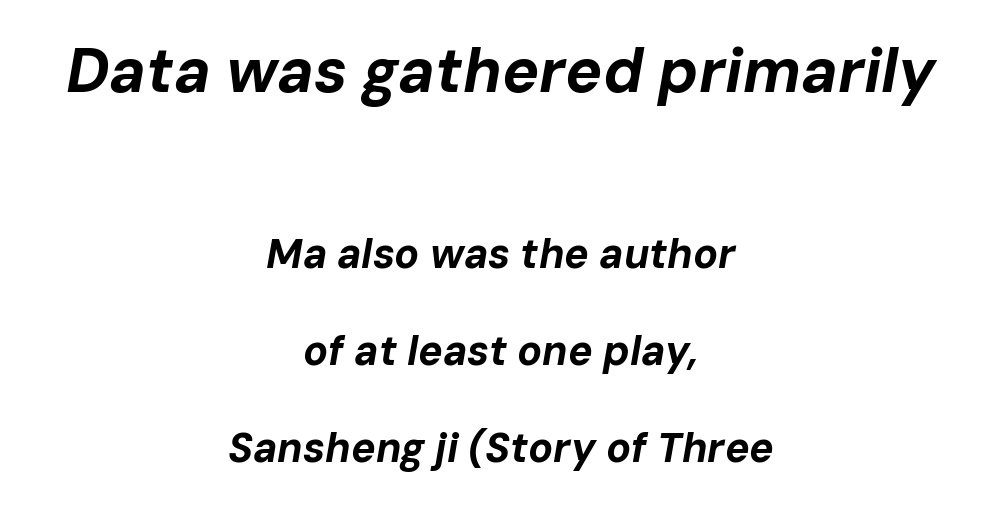
The image shows 62 px bold type, italic (leaning right); set centered, loose line spacing (2.37x), normal letter spacing, not underlined; the first (top) block is 1.51x larger; low stroke contrast and a medium x-height.
